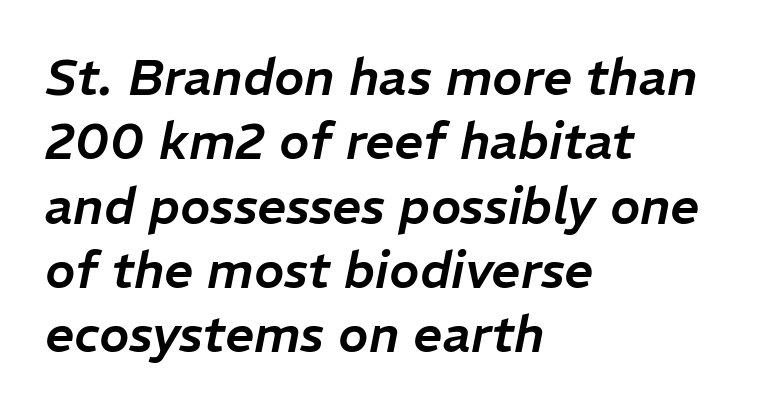
Q: Is the text italic (slanted)? A: Yes, it leans right by about 11 degrees.
Q: Is the text underlined? A: No.
Q: How is the paragraph aligned? A: Left-aligned.
Q: Is the spacing between letters normal or unusually wide? A: Normal.
Q: Is the spacing between lines tight, normal or loose? A: Normal.
Q: Width (condensed, normal, or wide)? A: Normal.
Q: Stroke contrast? A: Low.
Q: x-height? A: Medium.
Q: Monospaced? A: No.
